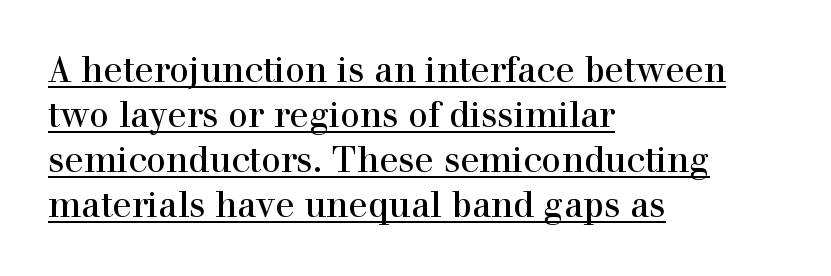
Q: Is the text italic (slanted)? A: No, it is upright.
Q: Is the typeface a serif or a sans-serif typeface? A: Serif.
Q: Is the text underlined? A: Yes.
Q: How is the paragraph aligned? A: Left-aligned.
Q: Is the spacing between letters normal or unusually wide? A: Normal.
Q: Is the spacing between lines tight, normal or loose? A: Normal.
Q: Width (condensed, normal, or wide)? A: Normal.
Q: x-height? A: Medium.
Q: Monospaced? A: No.
